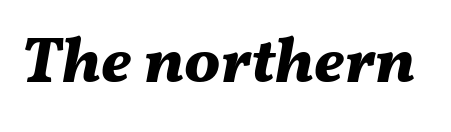
Q: Is the text bold? A: Yes.
Q: Is the text italic (slanted)? A: Yes, it leans right by about 11 degrees.
Q: Is the text underlined? A: No.
Q: Is the spacing between letters normal or unusually wide? A: Normal.
Q: Width (condensed, normal, or wide)? A: Normal.
Q: Stroke contrast? A: Medium.
Q: x-height? A: Medium.
Q: Monospaced? A: No.
